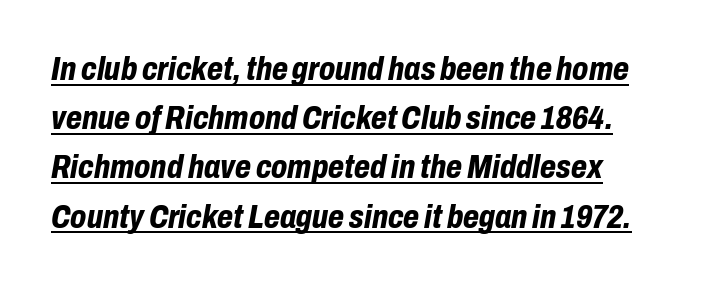
The image shows 33 px bold, condensed type, italic (leaning right); set normal line spacing (1.49x), normal letter spacing, underlined; low stroke contrast and a medium x-height.
